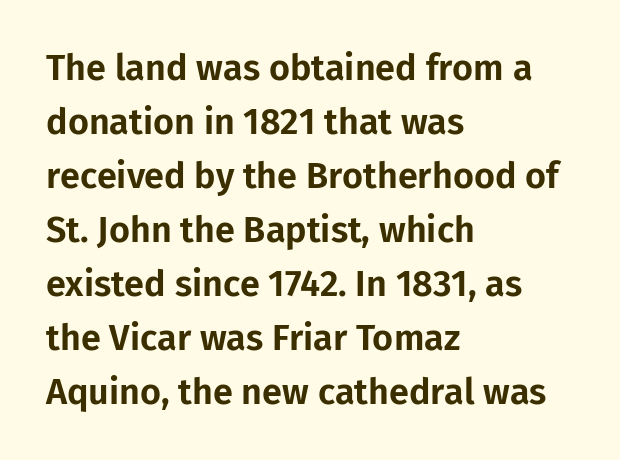
Spacing verdict: proportional, widths tailored to each character. Letterform terminals end flat and unadorned throughout the passage. Is there much room between lines? A standard amount, neither cramped nor airy. The text block is weighted toward the left margin, trailing off unevenly rightward. The specimen omits any rule beneath the text block's lines.
